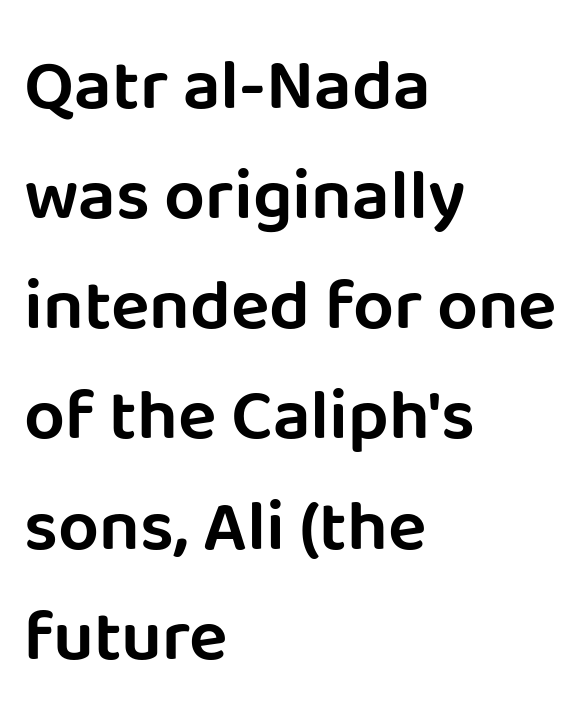
{"serif": "no", "italic": "no", "width": "normal", "stroke_contrast": "low", "x_height": "large", "monospaced": "no", "underline": "no", "align": "left", "line_spacing": "normal", "line_spacing_ratio": 1.53, "letter_spacing": "normal", "letter_spacing_em": 0.0, "glyph_px": 72}
